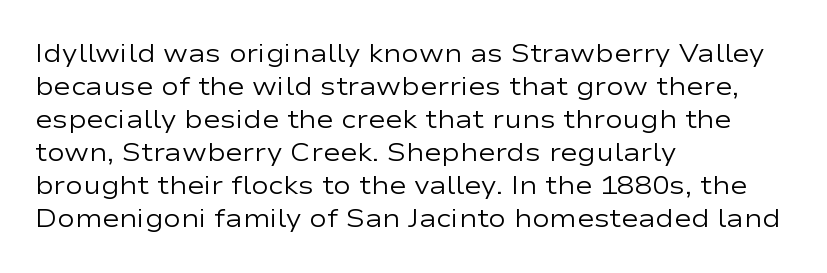
{"italic": "no", "bold": "no", "underline": "no", "align": "left", "line_spacing": "normal", "line_spacing_ratio": 1.27, "letter_spacing": "normal", "letter_spacing_em": 0.0, "glyph_px": 26}
